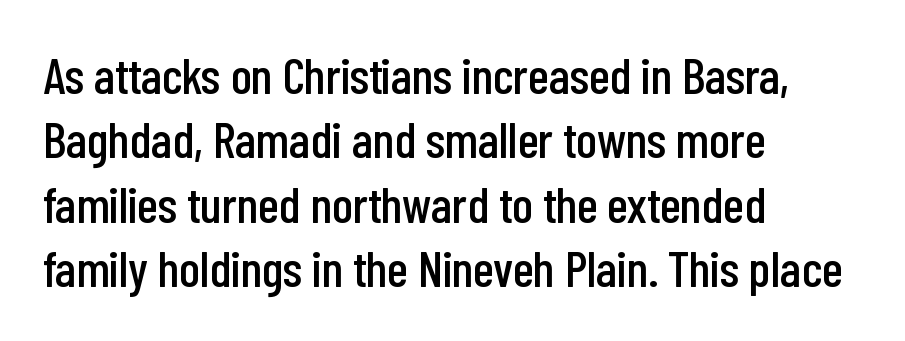
The line texture is even and compact thanks to regular tracking. Descender tails drop into unmarked territory. What kind of face is this? One without serifs — a sans. Line spacing here is normal.
